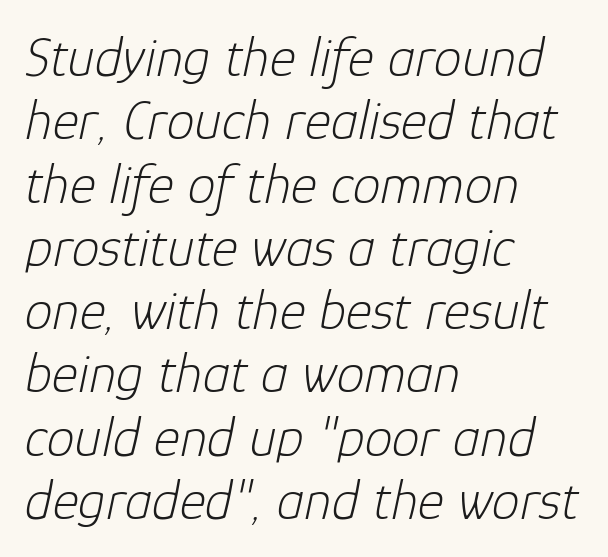
The image shows 56 px light type, italic (leaning right); set left-aligned, tight line spacing (1.13x), normal letter spacing, not underlined; low stroke contrast and a medium x-height.
